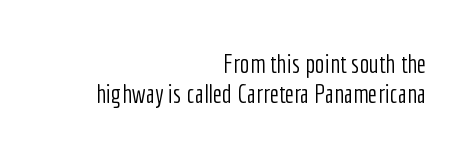
Q: Is the text bold? A: No.
Q: Is the text italic (slanted)? A: No, it is upright.
Q: Is the text underlined? A: No.
Q: How is the paragraph aligned? A: Right-aligned.
Q: Is the spacing between letters normal or unusually wide? A: Normal.
Q: Is the spacing between lines tight, normal or loose? A: Tight.
